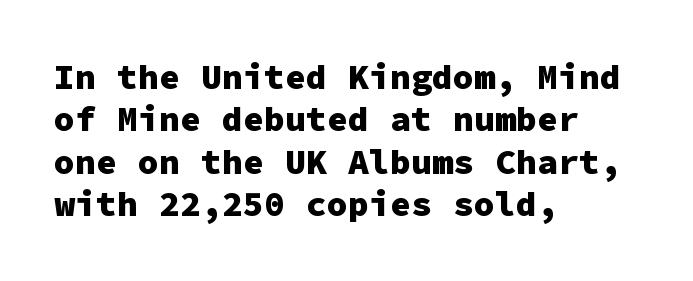
The image shows 35 px heavy sans-serif type, upright, monospaced; set left-aligned, line spacing 1.21x, normal letter spacing, not underlined; low stroke contrast and a medium x-height.
